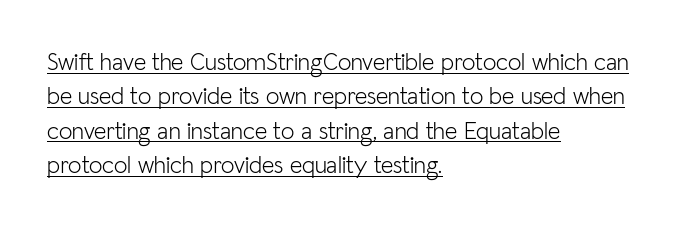
The image shows 24 px text type, upright; set left-aligned, normal line spacing (1.43x), normal letter spacing, underlined.
